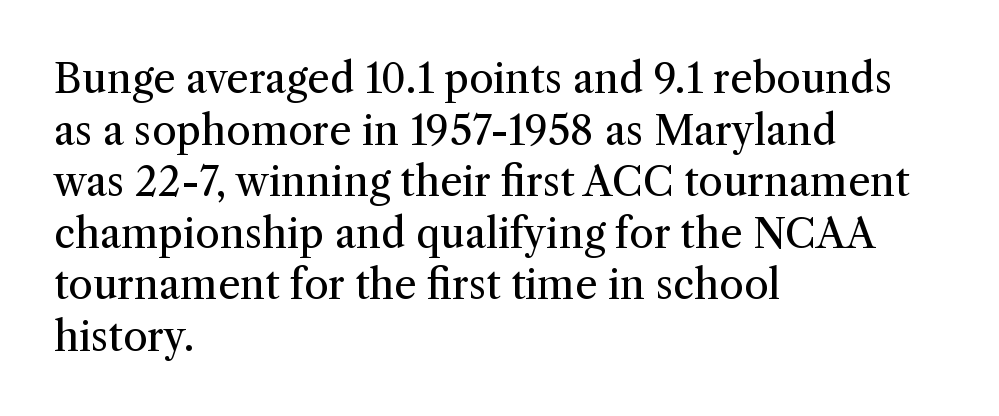
The characters display serif detailing at their extremities. Proportional: the letters do not fall into vertical columns. A typesetter would mark this as roman, not italic. Leading matches the norm, producing a regular column. Is the letter spacing exaggerated? No — it looks like the ordinary default.
